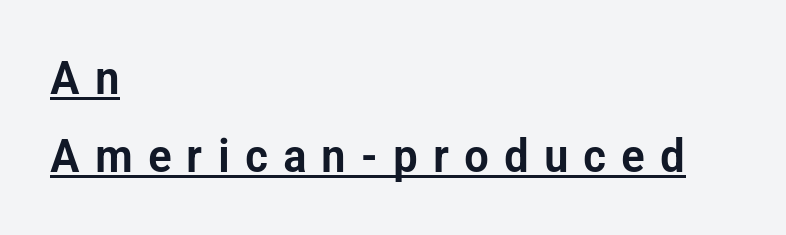
{"serif": "no", "italic": "no", "width": "condensed", "stroke_contrast": "low", "x_height": "medium", "monospaced": "no", "underline": "yes", "align": "left", "line_spacing": "normal", "line_spacing_ratio": 1.66, "letter_spacing": "wide", "letter_spacing_em": 0.32, "glyph_px": 47}
